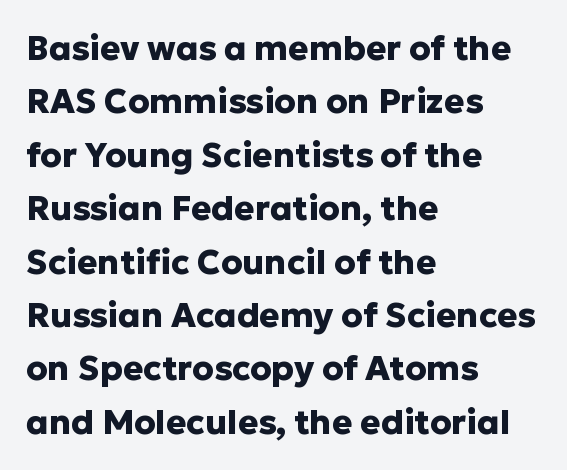
The image shows 34 px heavy sans-serif type, upright; set left-aligned, normal line spacing (1.57x), normal letter spacing, not underlined; low stroke contrast and a medium x-height.
